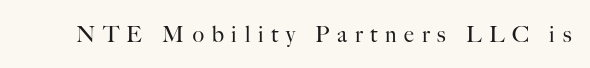
{"italic": "no", "bold": "no", "underline": "no", "letter_spacing": "wide", "letter_spacing_em": 0.35, "glyph_px": 22}
